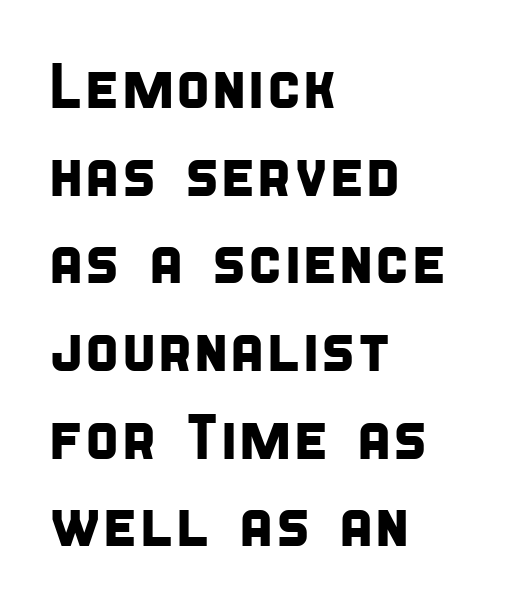
{"serif": "no", "width": "condensed", "stroke_contrast": "low", "x_height": "large", "monospaced": "no", "underline": "no", "align": "left", "line_spacing": "normal", "line_spacing_ratio": 1.37, "letter_spacing": "normal", "letter_spacing_em": 0.0, "glyph_px": 64}
